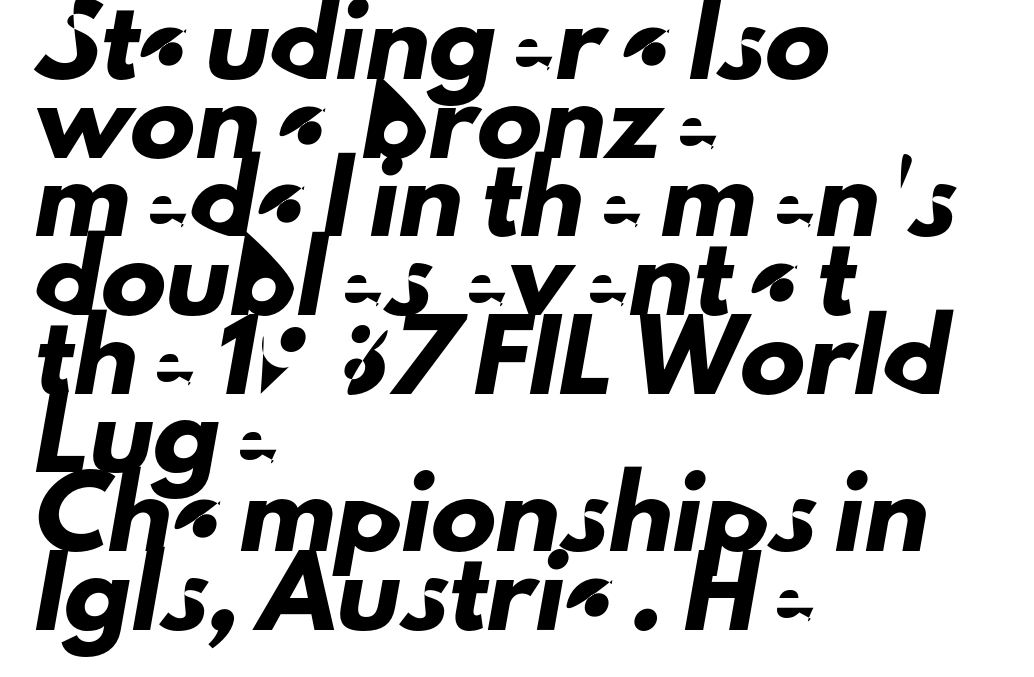
Q: Is the typeface a serif or a sans-serif typeface? A: Sans-serif.
Q: Is the text underlined? A: No.
Q: How is the paragraph aligned? A: Left-aligned.
Q: Is the spacing between letters normal or unusually wide? A: Normal.
Q: Width (condensed, normal, or wide)? A: Normal.
Q: Stroke contrast? A: Low.
Q: x-height? A: Small.
Q: Monospaced? A: No.
